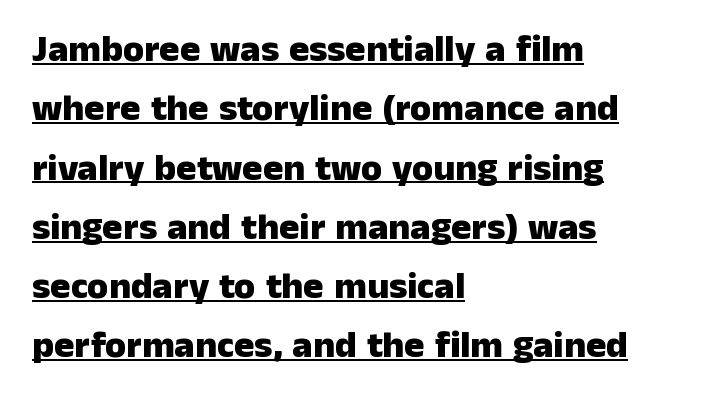
{"serif": "no", "italic": "no", "bold": "yes", "weight": "heavy", "width": "normal", "stroke_contrast": "low", "x_height": "medium", "monospaced": "no", "underline": "yes", "align": "left", "line_spacing": "normal", "line_spacing_ratio": 1.56, "letter_spacing": "normal", "letter_spacing_em": 0.0, "glyph_px": 38}
